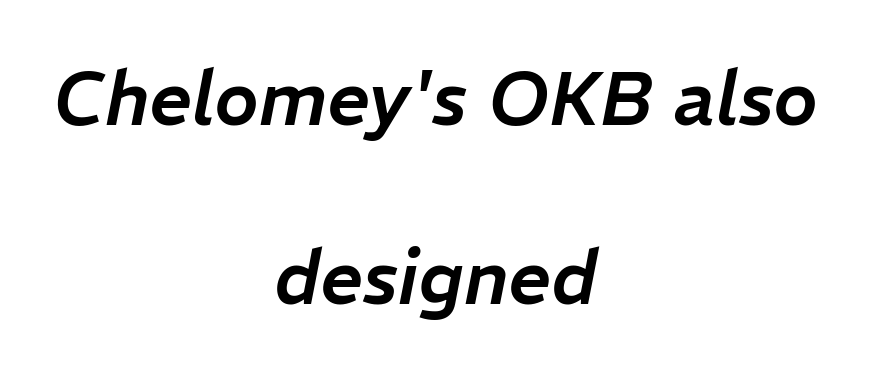
Each new line begins a long way beneath the previous one. Think of a printed novel: that variable character pitch is what you see here. Here the glyphs are tracked normally, forming tight word shapes. The rendering positions every line midway between the sides. Nobody drew a line under any word here. The face used here has a pronounced slope to its letters.
